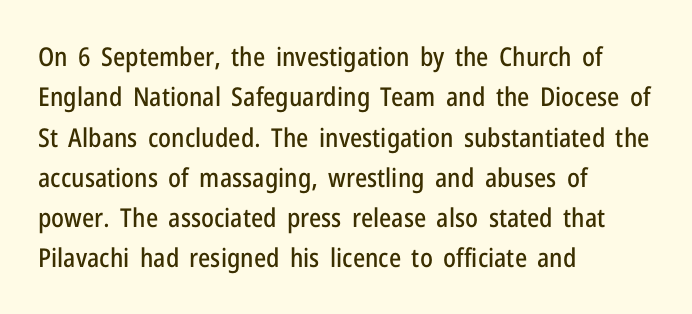
This rendering uses left alignment, leaving the right contour irregular. The vertical gap from one line to the next is medium. The space beneath each line is pristine and unruled. Does extra space separate the letters? No, they use regular spacing. Every character sits straight up, as roman type does.
